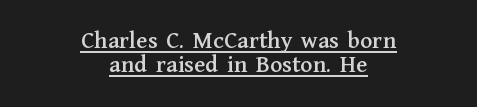
{"italic": "no", "underline": "yes", "align": "center", "line_spacing": "tight", "line_spacing_ratio": 0.96, "letter_spacing": "normal", "letter_spacing_em": 0.0, "glyph_px": 25}
